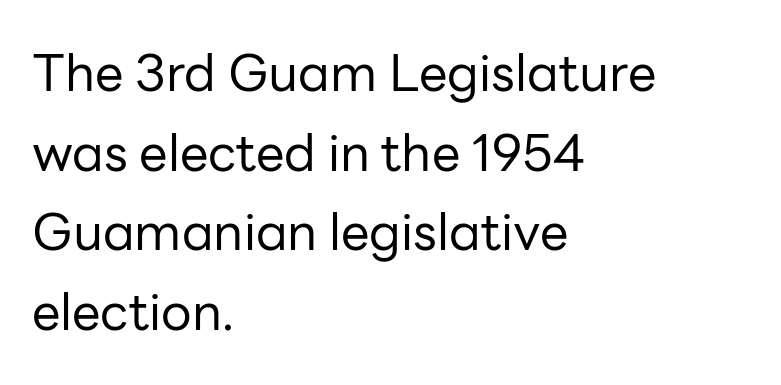
The type is set solid horizontally, with unmodified tracking. This is the regular roman posture of the typeface. Caption: multi-line text, flush left, ragged right. These lines are rendered in a variable-pitch font. This rendering features lettering with no underline.
